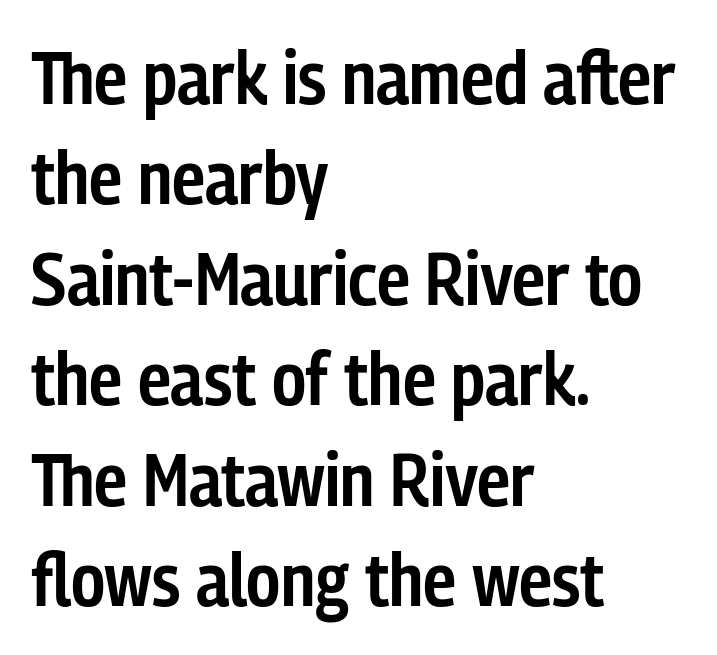
Q: Is the text bold? A: Semi-bold.
Q: Is the text italic (slanted)? A: No, it is upright.
Q: Is the typeface a serif or a sans-serif typeface? A: Sans-serif.
Q: Is the text underlined? A: No.
Q: How is the paragraph aligned? A: Left-aligned.
Q: Is the spacing between letters normal or unusually wide? A: Normal.
Q: Is the spacing between lines tight, normal or loose? A: Normal.
Q: Width (condensed, normal, or wide)? A: Condensed.
Q: Stroke contrast? A: Low.
Q: x-height? A: Medium.
Q: Monospaced? A: No.
